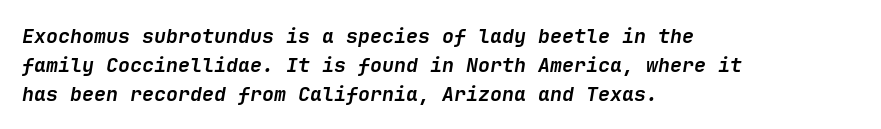
Q: Is the text bold? A: Yes.
Q: Is the text italic (slanted)? A: Yes, it leans right by about 9 degrees.
Q: Is the text underlined? A: No.
Q: How is the paragraph aligned? A: Left-aligned.
Q: Is the spacing between letters normal or unusually wide? A: Normal.
Q: Is the spacing between lines tight, normal or loose? A: Normal.
